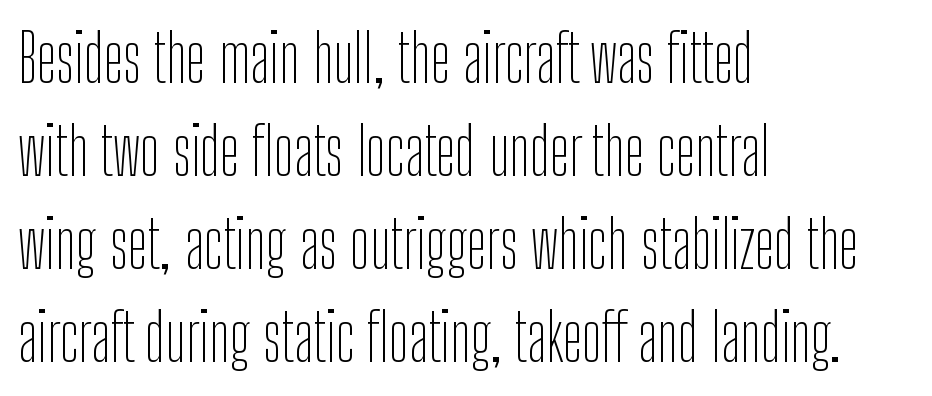
The specimen reads as upright at a glance. Weight class: somewhere from thin through regular. Each letter's strokes conclude bluntly, with no projecting serifs. The baseline area is clear.
